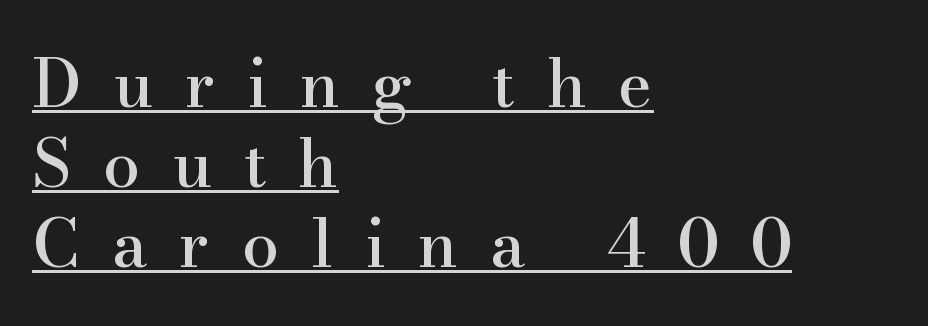
The image shows 66 px serif type, upright; set left-aligned, line spacing 1.21x, unusually wide letter spacing (+0.48 em), underlined; high stroke contrast and a small x-height.
